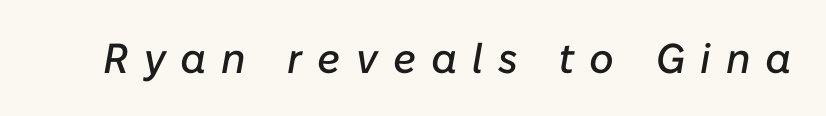
It's the slanting kind of type. A bare baseline throughout the passage. The passage shown has open, widely tracked lettering throughout. These lines are rendered in a variable-pitch font.
